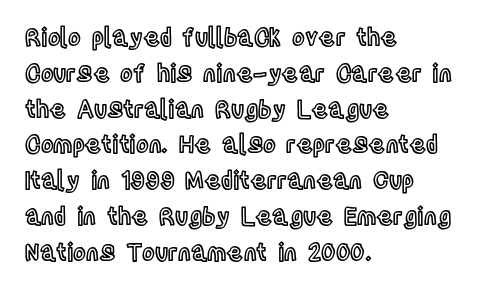
Summary of vertical rhythm: regular, with standard interline spacing. Is the block centered? No — it sits flush against the left margin. Nobody drew a line under any word here. Unlike italic type, these characters show no tilt at all.
